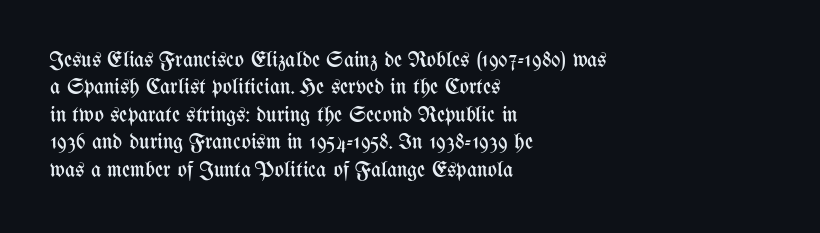
The image shows 22 px text type, upright; set left-aligned, normal line spacing (1.25x), normal letter spacing, not underlined.
